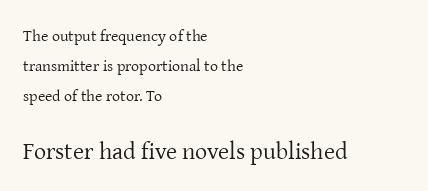
Tall strokes in this sample are plumb rather than angled. Is the letter spacing exaggerated? No — it looks like the ordinary default. Bold? No — there's no thickening of the strokes. A clean baseline with only descenders dipping below it.
